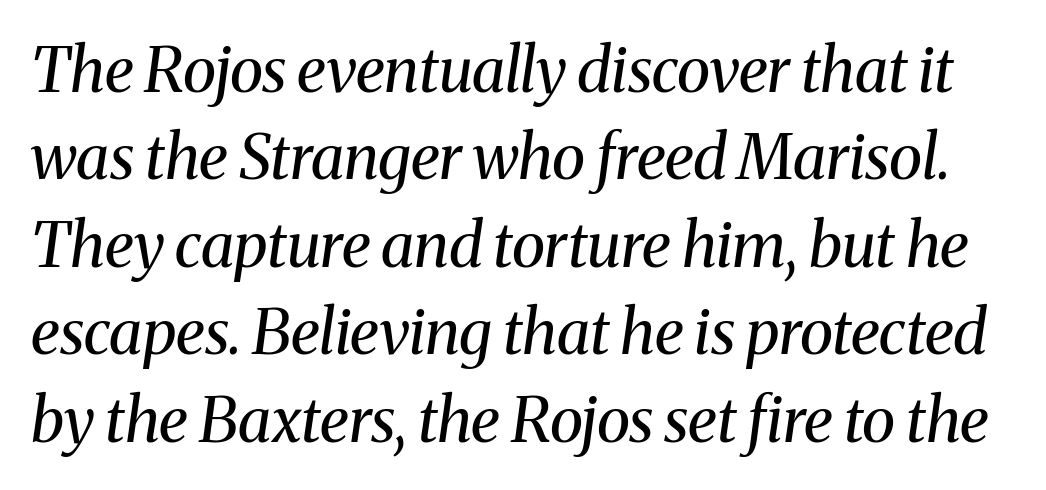
Stroke terminals: seriffed. The rows are spaced the way most documents space them. The rendering keeps characters at their native spacing. Note the varied advance widths — an 'i' is clearly narrower than an 'm'.
